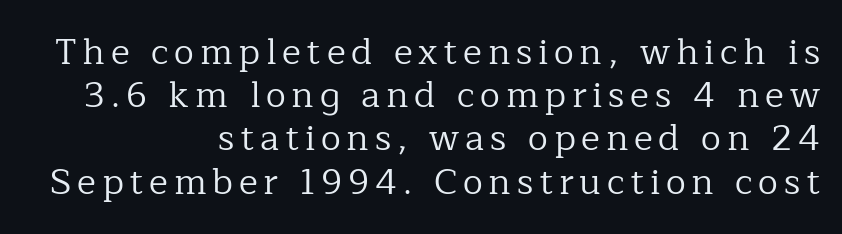
Q: Is the text bold? A: No.
Q: Is the text italic (slanted)? A: No, it is upright.
Q: Is the typeface a serif or a sans-serif typeface? A: Serif.
Q: Is the text underlined? A: No.
Q: How is the paragraph aligned? A: Right-aligned.
Q: Width (condensed, normal, or wide)? A: Normal.
Q: Stroke contrast? A: Low.
Q: x-height? A: Medium.
Q: Monospaced? A: No.
